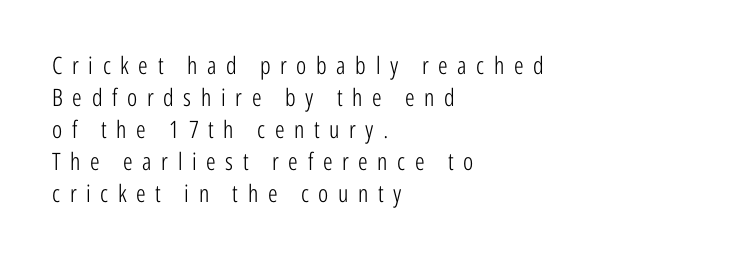
The image shows 24 px text type, upright; set left-aligned, normal line spacing (1.33x), unusually wide letter spacing (+0.4 em), not underlined.
